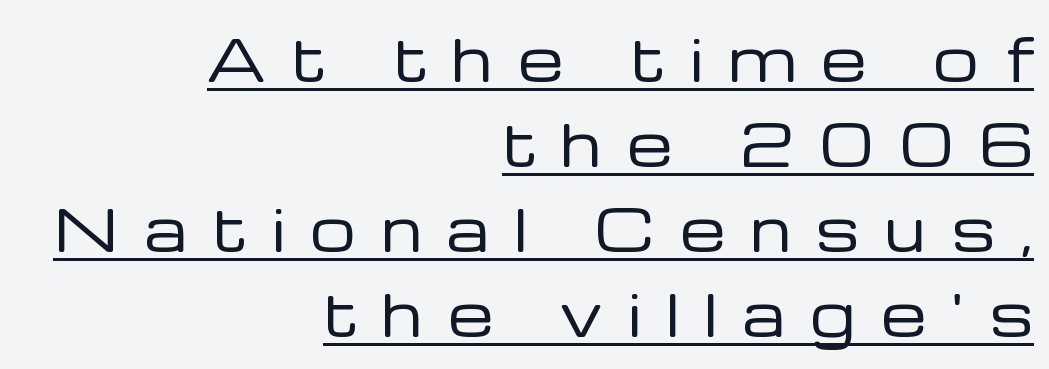
The image shows 57 px regular-weight sans-serif type, upright; set right-aligned, normal line spacing (1.49x), unusually wide letter spacing (+0.45 em), underlined; low stroke contrast and a medium x-height.
